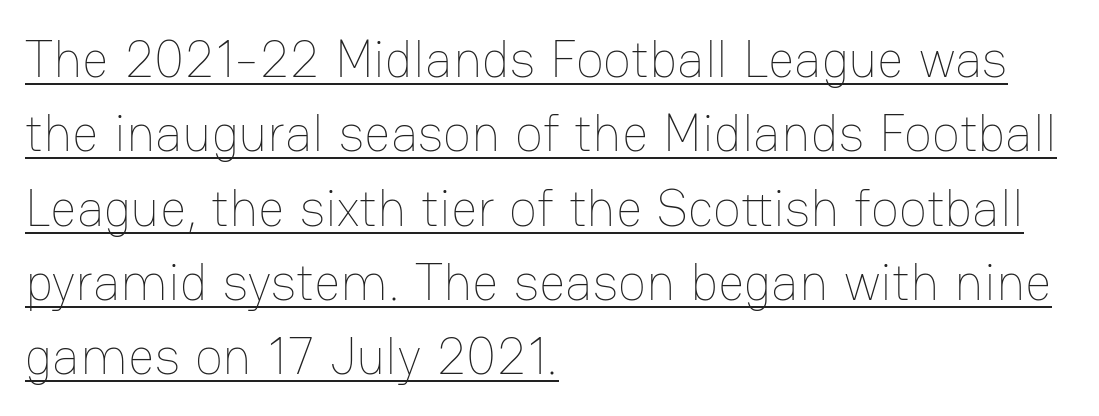
{"italic": "no", "bold": "no", "weight": "thin", "width": "normal", "stroke_contrast": "low", "x_height": "medium", "monospaced": "no", "underline": "yes", "align": "left", "line_spacing": "normal", "line_spacing_ratio": 1.43, "letter_spacing": "normal", "letter_spacing_em": 0.0, "glyph_px": 52}
